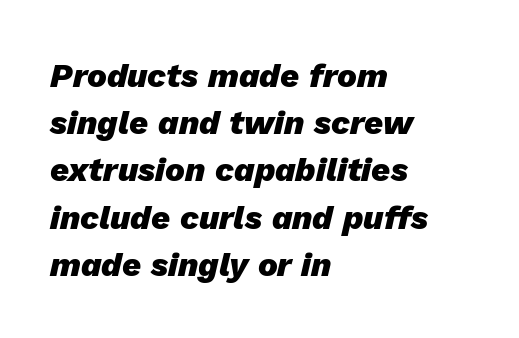
The image shows 33 px heavy type, italic (leaning right); set left-aligned, normal line spacing (1.43x), normal letter spacing, not underlined; low stroke contrast and a medium x-height.
